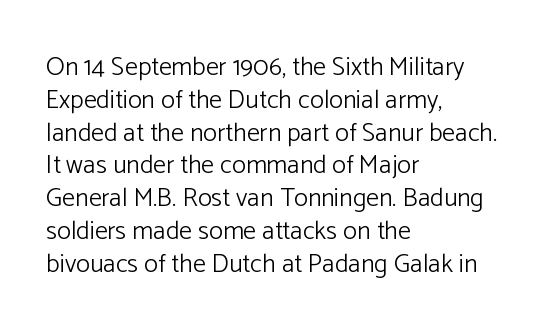
{"italic": "no", "bold": "no", "underline": "no", "align": "left", "line_spacing": "normal", "line_spacing_ratio": 1.26, "letter_spacing": "normal", "letter_spacing_em": 0.0, "glyph_px": 26}
